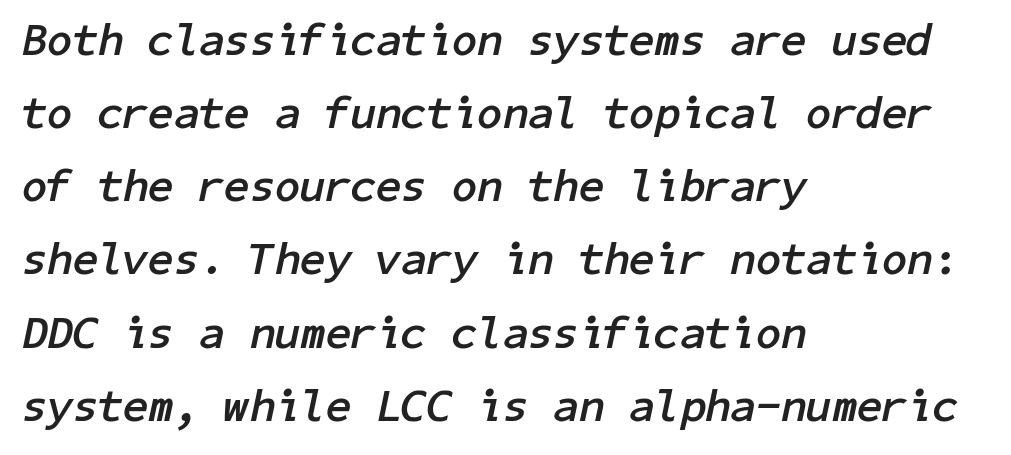
The image shows 46 px semibold type, italic (leaning right); set left-aligned, normal line spacing (1.59x), normal letter spacing, not underlined; low stroke contrast and a medium x-height.
